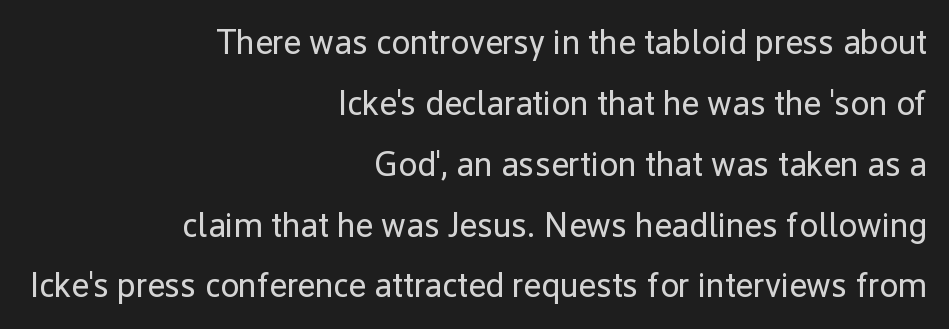
The image shows 34 px regular-weight sans-serif type, upright; set right-aligned, line spacing 1.79x, normal letter spacing, not underlined; low stroke contrast and a medium x-height.
